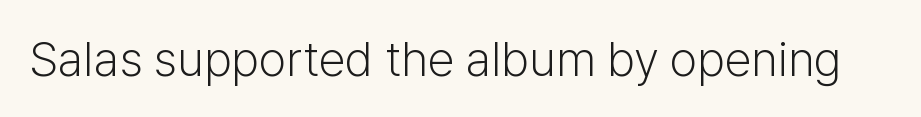
Q: Is the text bold? A: No.
Q: Is the text italic (slanted)? A: No, it is upright.
Q: Is the typeface a serif or a sans-serif typeface? A: Sans-serif.
Q: Is the text underlined? A: No.
Q: Is the spacing between letters normal or unusually wide? A: Normal.
Q: Width (condensed, normal, or wide)? A: Normal.
Q: Stroke contrast? A: Low.
Q: x-height? A: Medium.
Q: Monospaced? A: No.
